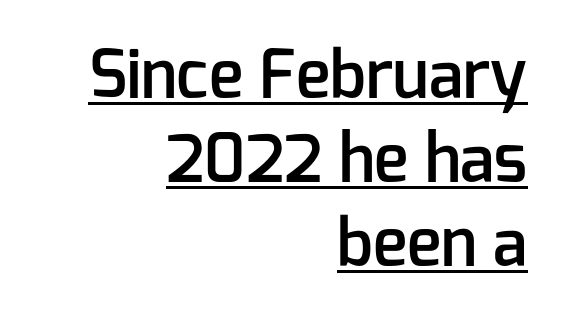
Q: Is the text bold? A: Semi-bold.
Q: Is the text italic (slanted)? A: No, it is upright.
Q: Is the typeface a serif or a sans-serif typeface? A: Sans-serif.
Q: Is the text underlined? A: Yes.
Q: How is the paragraph aligned? A: Right-aligned.
Q: Is the spacing between letters normal or unusually wide? A: Normal.
Q: Is the spacing between lines tight, normal or loose? A: Normal.
Q: Width (condensed, normal, or wide)? A: Normal.
Q: Stroke contrast? A: Low.
Q: x-height? A: Medium.
Q: Monospaced? A: No.
